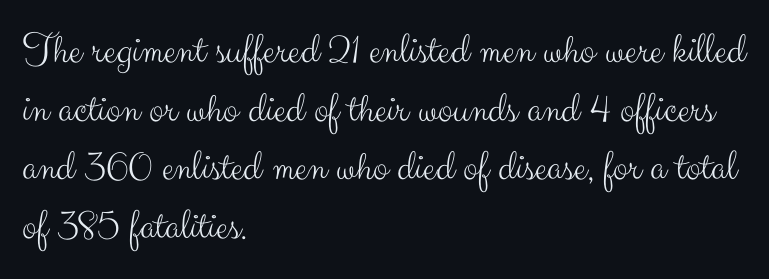
The image shows 44 px light sans-serif type; set left-aligned, normal line spacing (1.33x), normal letter spacing, not underlined; medium stroke contrast and a small x-height.
